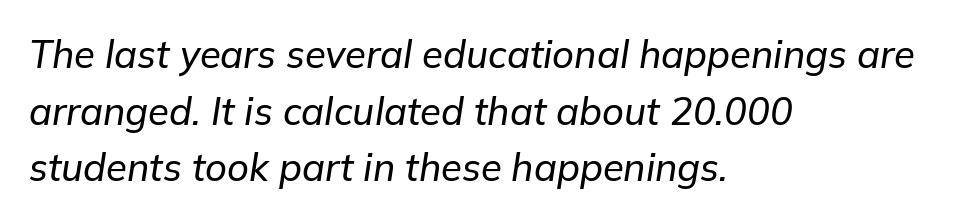
Typeset ragged right — the left edge is the straight one. Characters are canted at an angle relative to the baseline's perpendicular. Here the designer chose a conventional face with non-uniform glyph widths. Leading matches the norm, producing a regular column. The type is set solid horizontally, with unmodified tracking.
